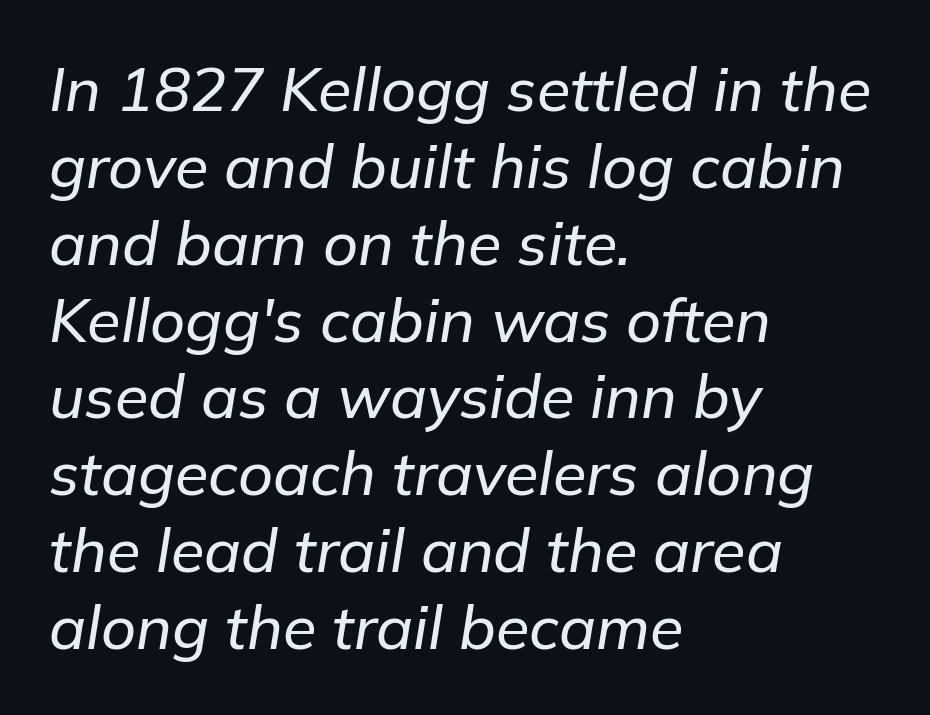
The image shows 61 px text type, italic (leaning right); set left-aligned, normal line spacing (1.26x), normal letter spacing, not underlined; low stroke contrast and a medium x-height.
